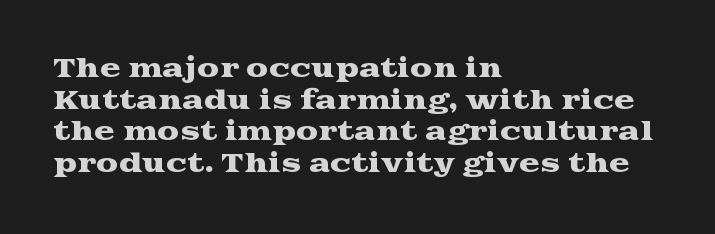
The image shows 25 px text type, upright; set left-aligned, normal line spacing (1.27x), normal letter spacing, not underlined.
